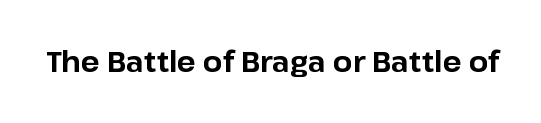
The image shows 28 px bold sans-serif type, upright; set normal letter spacing, not underlined; low stroke contrast and a medium x-height.
